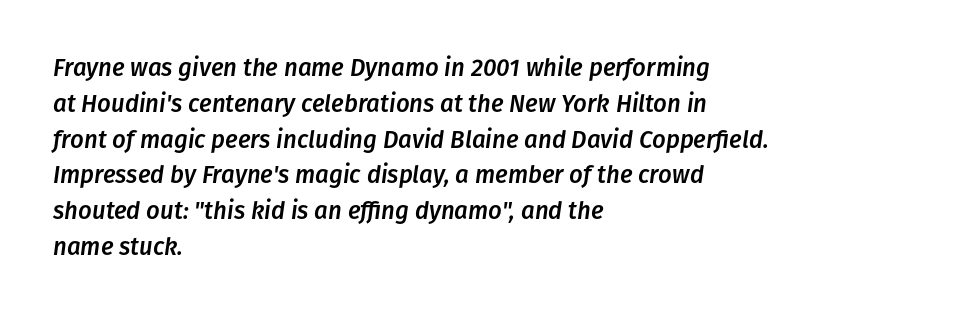
The image shows 24 px text type, italic (leaning right); set left-aligned, normal line spacing (1.49x), normal letter spacing, not underlined.
